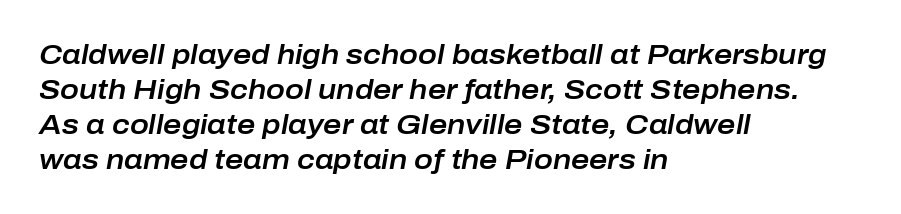
Q: Is the text italic (slanted)? A: Yes, it leans right by about 10 degrees.
Q: Is the text underlined? A: No.
Q: How is the paragraph aligned? A: Left-aligned.
Q: Is the spacing between letters normal or unusually wide? A: Normal.
Q: Is the spacing between lines tight, normal or loose? A: Normal.
Q: Width (condensed, normal, or wide)? A: Normal.
Q: Stroke contrast? A: Low.
Q: x-height? A: Medium.
Q: Monospaced? A: No.
